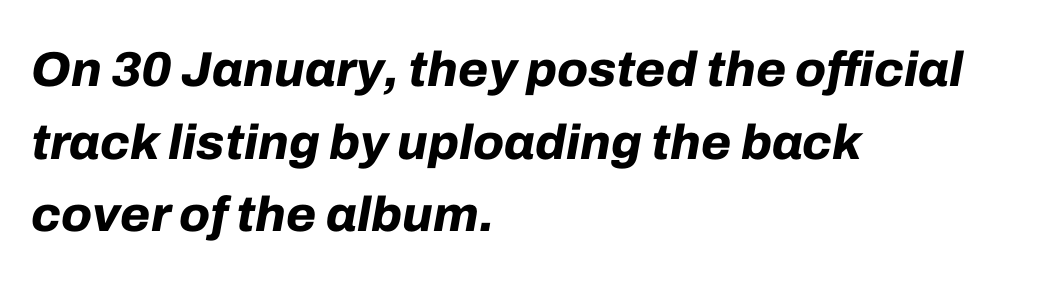
{"italic": "yes", "lean": "right", "slant_degrees": 10, "bold": "yes", "weight": "bold", "width": "normal", "stroke_contrast": "low", "x_height": "medium", "monospaced": "no", "underline": "no", "align": "left", "line_spacing": "normal", "line_spacing_ratio": 1.48, "letter_spacing": "normal", "letter_spacing_em": 0.0, "glyph_px": 49}
